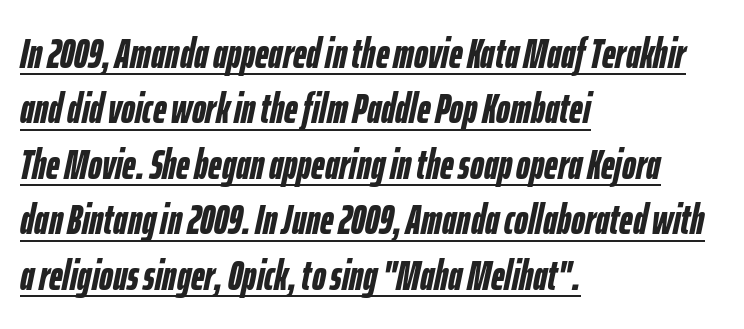
The compositor pushed each line to the left boundary. The glyphs are accompanied by a horizontal stroke just below them. Tracking here is standard; glyphs follow each other at the usual distance. Looks like regular typesetting: each glyph gets only the width it needs. Designer's note — italics engaged. The sample has been set heavy, in full bold.
